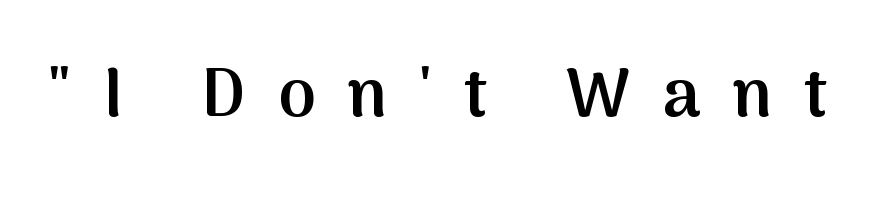
The image shows 68 px semibold sans-serif type, upright; set unusually wide letter spacing (+0.47 em), not underlined; medium stroke contrast and a medium x-height.
